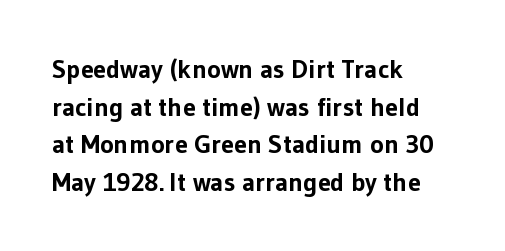
On the weight axis this lands at bold, roughly 700. Words float on clear page, feet unadorned. Interline gaps are of average width in this sample. The rendering keeps characters at their native spacing. In terms of posture, this sample is upright.
